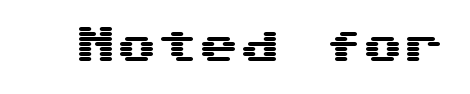
Words appear dense and cohesive because spacing is normal. The space beneath each line is pristine and unruled. Letterform terminals end flat and unadorned throughout the passage. This is the regular roman posture of the typeface.
